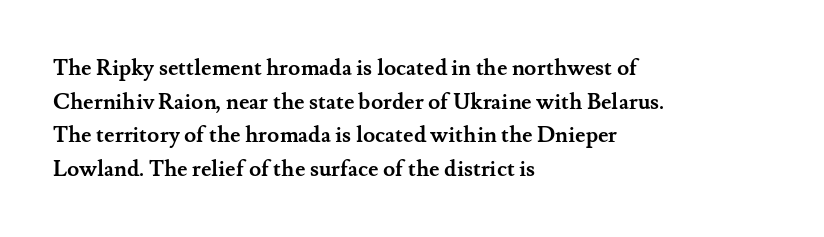
The image shows 22 px bold type, upright; set left-aligned, normal line spacing (1.53x), normal letter spacing, not underlined.
